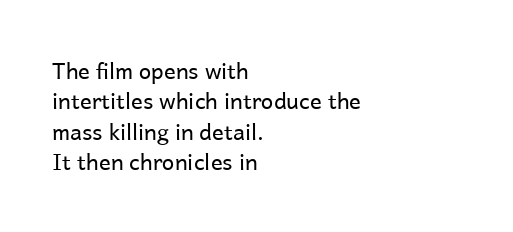
A quiet, ordinary-to-light weight characterises the typeface. The text block is weighted toward the left margin, trailing off unevenly rightward. This rendering leaves character spacing at its baseline value. Characters remain perfectly vertical along every line. The strip under each line holds only bare page.
